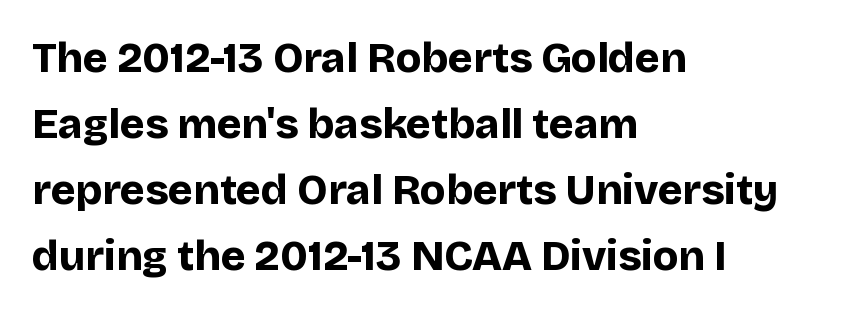
The image shows 42 px bold sans-serif type, upright; set left-aligned, normal line spacing (1.57x), normal letter spacing, not underlined; low stroke contrast and a large x-height.
